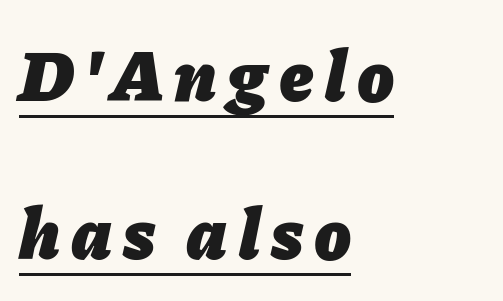
Q: Is the text bold? A: Yes.
Q: Is the text italic (slanted)? A: Yes, it leans right by about 11 degrees.
Q: Is the text underlined? A: Yes.
Q: How is the paragraph aligned? A: Left-aligned.
Q: Is the spacing between lines tight, normal or loose? A: Loose.
Q: Width (condensed, normal, or wide)? A: Normal.
Q: Stroke contrast? A: Low.
Q: x-height? A: Medium.
Q: Monospaced? A: No.
